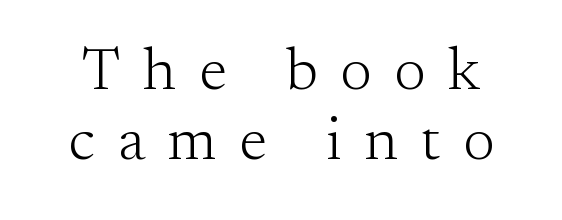
{"serif": "yes", "italic": "no", "bold": "no", "weight": "light", "width": "normal", "stroke_contrast": "medium", "x_height": "small", "monospaced": "no", "underline": "no", "line_spacing_ratio": 1.17, "letter_spacing": "wide", "letter_spacing_em": 0.38, "glyph_px": 60}
